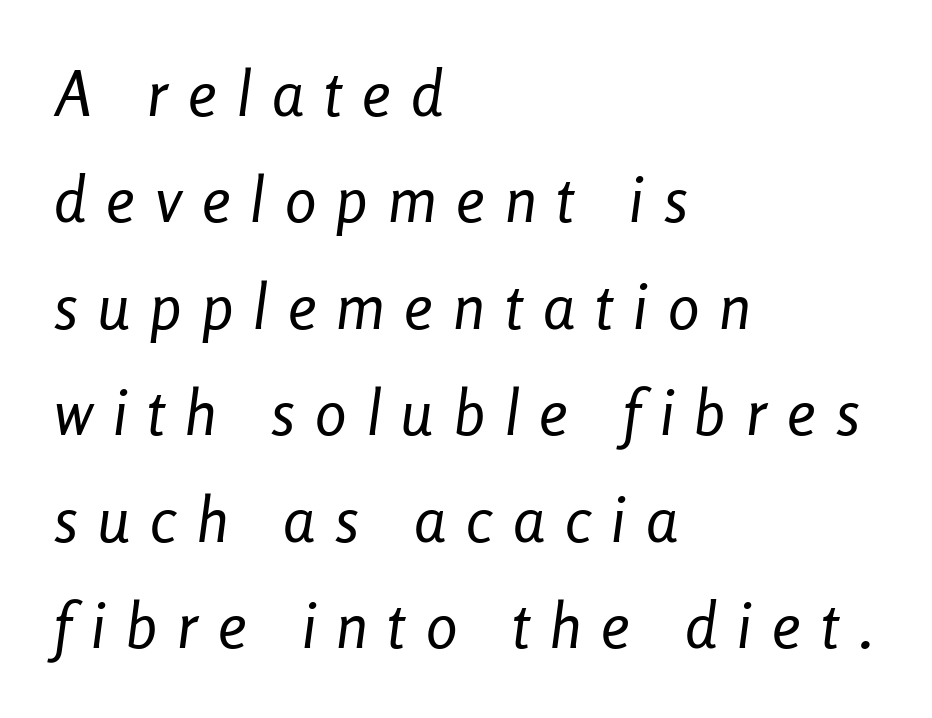
{"italic": "yes", "lean": "right", "slant_degrees": 8, "bold": "no", "weight": "regular", "width": "condensed", "stroke_contrast": "low", "x_height": "medium", "monospaced": "no", "underline": "no", "align": "left", "line_spacing": "normal", "line_spacing_ratio": 1.69, "letter_spacing": "wide", "letter_spacing_em": 0.32, "glyph_px": 63}
